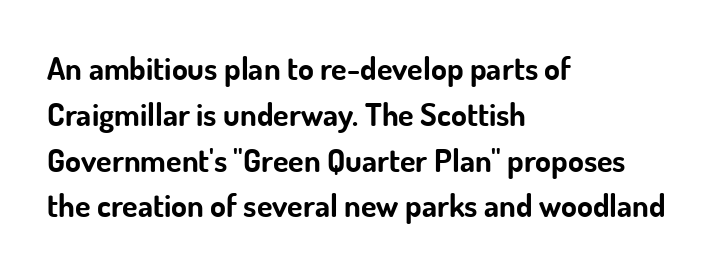
Anything drawn beneath the words? Only blank space. A dark, heavy texture on the line: the type is bold. The line texture is even and compact thanks to regular tracking. Typographically, this falls in the sans-serif category. Ordinary non-slanted type is in use. Line spacing here is normal.
